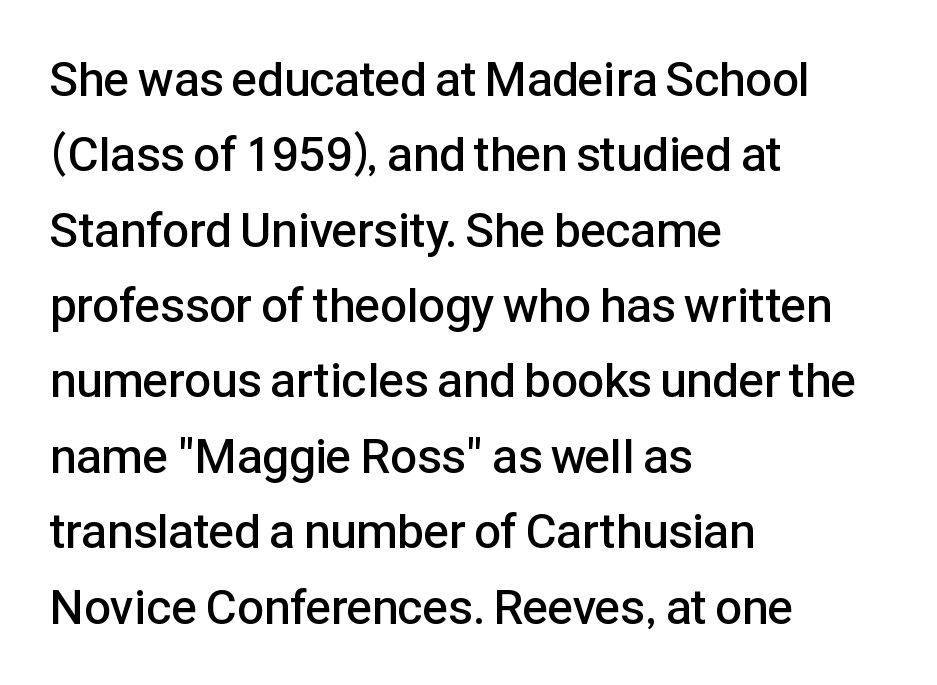
The image shows 48 px semibold sans-serif type, upright; set left-aligned, normal line spacing (1.57x), normal letter spacing, not underlined; low stroke contrast and a medium x-height.
